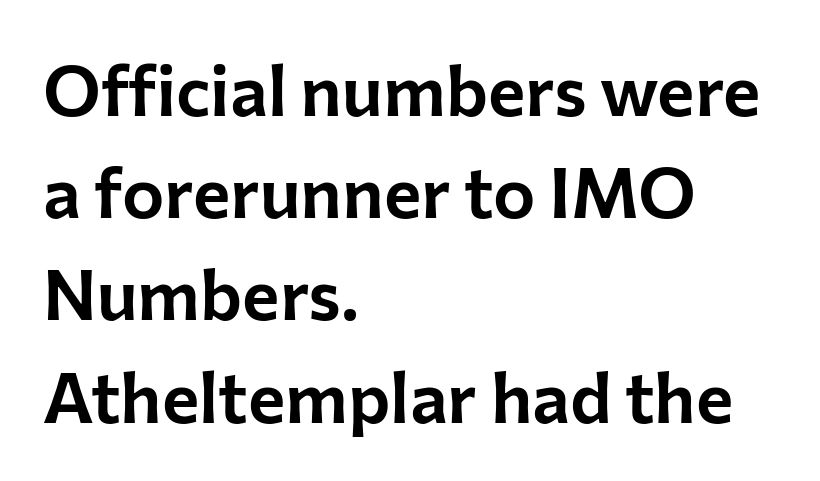
The image shows 71 px sans-serif type, upright; set left-aligned, normal line spacing (1.44x), normal letter spacing, not underlined; low stroke contrast and a medium x-height.
